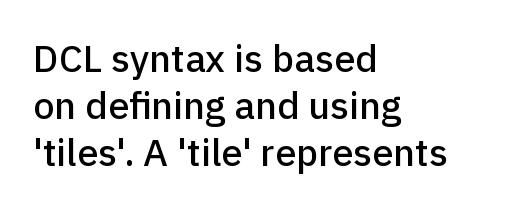
{"serif": "no", "italic": "no", "width": "normal", "stroke_contrast": "low", "x_height": "medium", "monospaced": "no", "underline": "no", "align": "left", "line_spacing_ratio": 1.24, "letter_spacing": "normal", "letter_spacing_em": 0.0, "glyph_px": 38}
